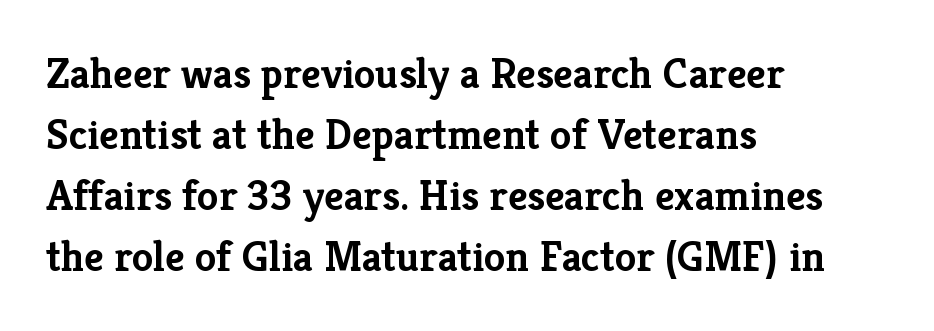
Q: Is the text bold? A: Yes.
Q: Is the text italic (slanted)? A: No, it is upright.
Q: Is the typeface a serif or a sans-serif typeface? A: Serif.
Q: Is the text underlined? A: No.
Q: How is the paragraph aligned? A: Left-aligned.
Q: Is the spacing between letters normal or unusually wide? A: Normal.
Q: Is the spacing between lines tight, normal or loose? A: Normal.
Q: Width (condensed, normal, or wide)? A: Normal.
Q: Stroke contrast? A: Low.
Q: x-height? A: Medium.
Q: Monospaced? A: No.
